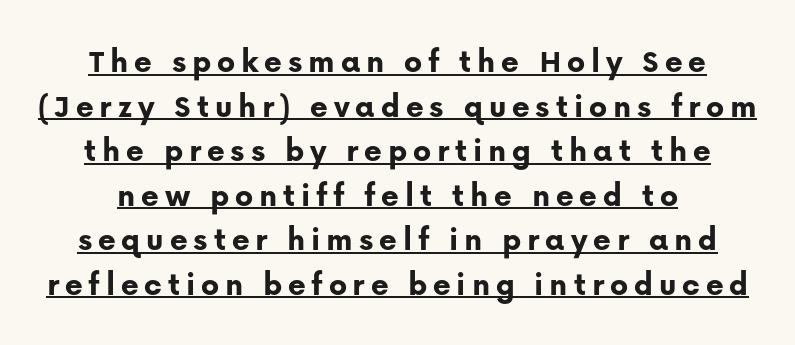
Q: Is the text bold? A: Yes.
Q: Is the text italic (slanted)? A: No, it is upright.
Q: Is the typeface a serif or a sans-serif typeface? A: Sans-serif.
Q: Is the text underlined? A: Yes.
Q: Is the spacing between lines tight, normal or loose? A: Normal.
Q: Width (condensed, normal, or wide)? A: Normal.
Q: Stroke contrast? A: Low.
Q: x-height? A: Medium.
Q: Monospaced? A: No.
